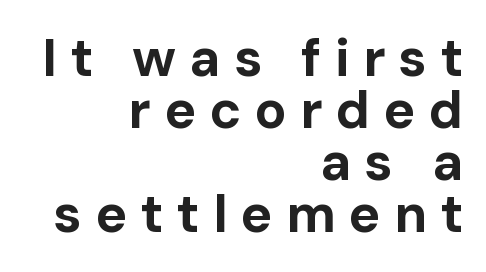
The image shows 53 px bold sans-serif type, upright; set right-aligned, tight line spacing (0.98x), unusually wide letter spacing (+0.25 em), not underlined; low stroke contrast and a medium x-height.
